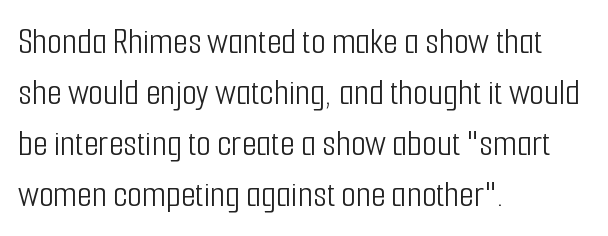
The image shows 38 px light, condensed sans-serif type, upright; set left-aligned, normal line spacing (1.34x), normal letter spacing, not underlined; low stroke contrast and a medium x-height.
